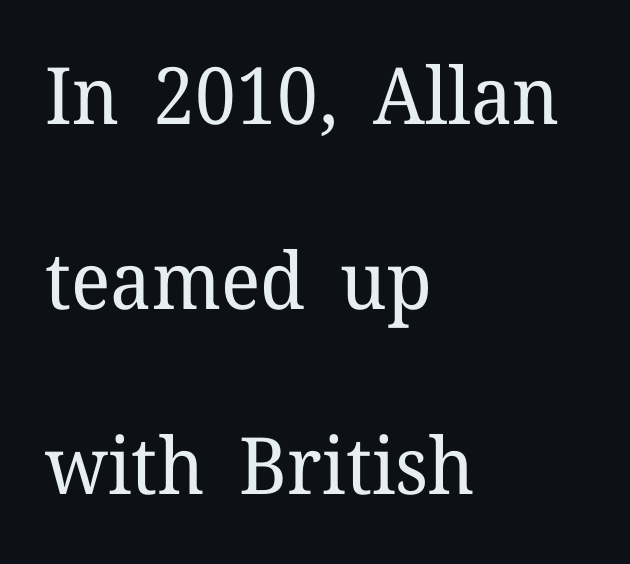
Q: Is the text bold? A: No.
Q: Is the text italic (slanted)? A: No, it is upright.
Q: Is the typeface a serif or a sans-serif typeface? A: Serif.
Q: Is the text underlined? A: No.
Q: How is the paragraph aligned? A: Left-aligned.
Q: Is the spacing between letters normal or unusually wide? A: Normal.
Q: Is the spacing between lines tight, normal or loose? A: Loose.
Q: Width (condensed, normal, or wide)? A: Normal.
Q: Stroke contrast? A: Low.
Q: x-height? A: Medium.
Q: Monospaced? A: No.
